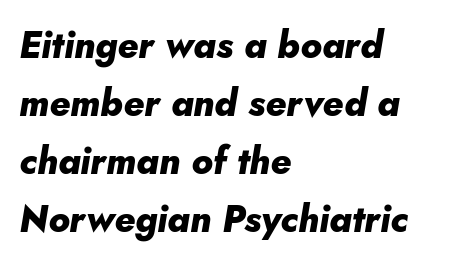
The whole block is typeset with a tilt. Observe the ordinary spacing: letters are neighbours, not strangers. No word sits above an underline. Students, observe: this is what conventionally led text looks like. Line beginnings align vertically; line endings do not. Heavy, bold letterforms.
